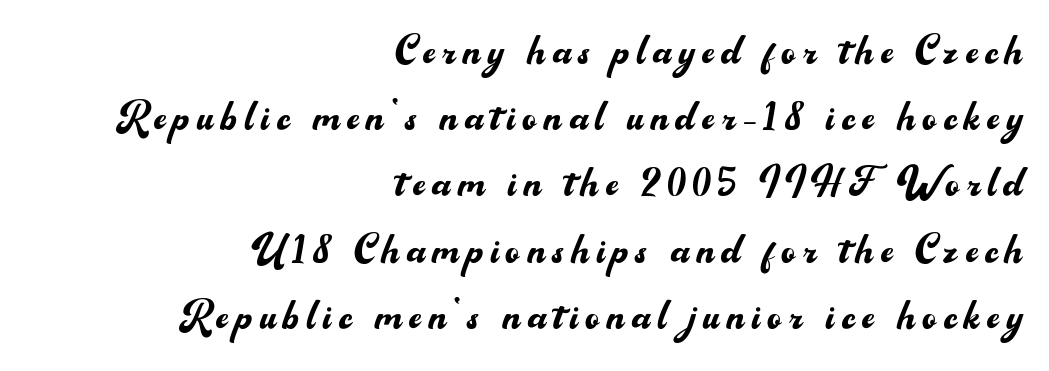
Compared with a flush-left layout, this one pins lines to the opposite, right side. The foot of each line stays bare and open. Is this a fixed-width face? No — the glyphs have proportional, varying widths.
